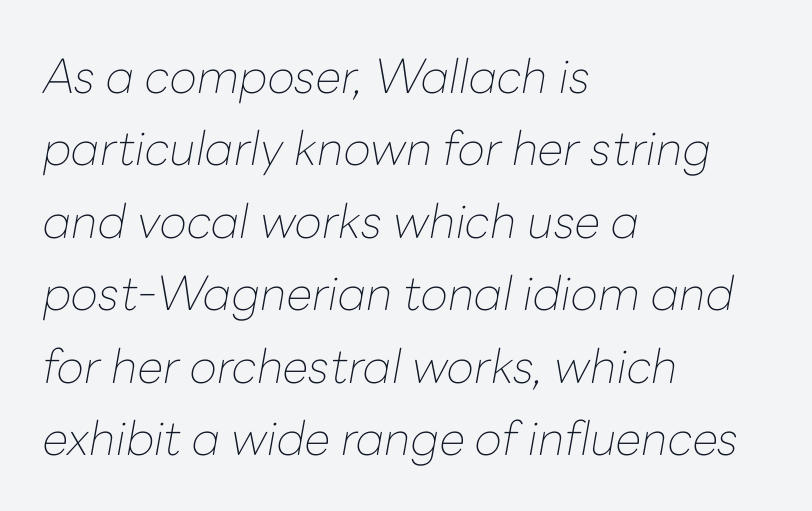
{"italic": "yes", "lean": "right", "slant_degrees": 10, "bold": "no", "weight": "thin", "width": "normal", "stroke_contrast": "low", "x_height": "medium", "monospaced": "no", "underline": "no", "align": "left", "line_spacing": "normal", "line_spacing_ratio": 1.54, "letter_spacing": "normal", "letter_spacing_em": 0.0, "glyph_px": 47}
